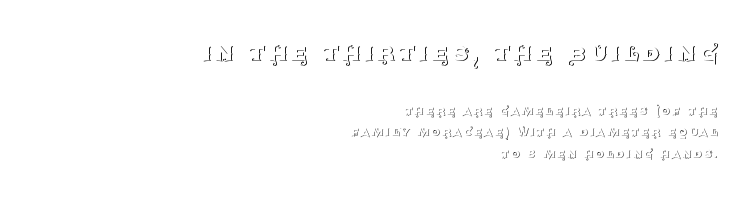
Q: Is the text bold? A: No.
Q: Is the text italic (slanted)? A: No, it is upright.
Q: Is the typeface a serif or a sans-serif typeface? A: Serif.
Q: Is the text underlined? A: No.
Q: How is the paragraph aligned? A: Right-aligned.
Q: Is the spacing between lines tight, normal or loose? A: Normal.
Q: Which block of text is set in a larger size, the first (top) or the second (bottom)? A: The first (top) one.
Q: Width (condensed, normal, or wide)? A: Normal.
Q: Stroke contrast? A: Medium.
Q: x-height? A: Large.
Q: Monospaced? A: No.
